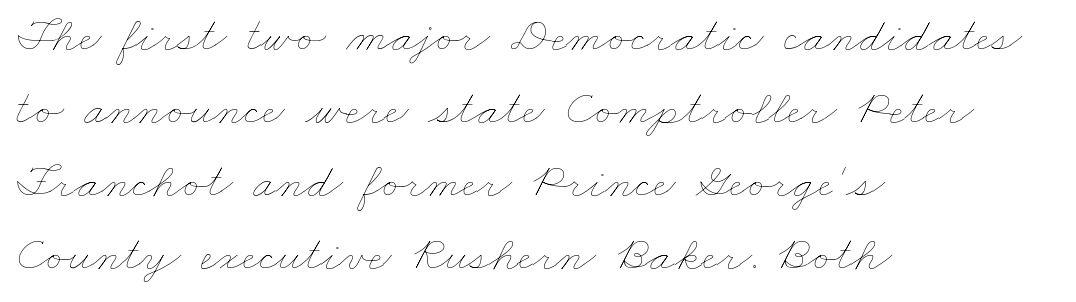
The image shows 50 px thin, wide type; set left-aligned, normal line spacing (1.46x), normal letter spacing, not underlined; low stroke contrast and a small x-height.
